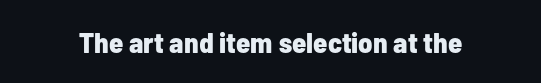
{"serif": "no", "italic": "no", "bold": "yes", "weight": "bold", "width": "condensed", "stroke_contrast": "low", "x_height": "medium", "monospaced": "no", "underline": "no", "letter_spacing": "normal", "letter_spacing_em": 0.0, "glyph_px": 29}
